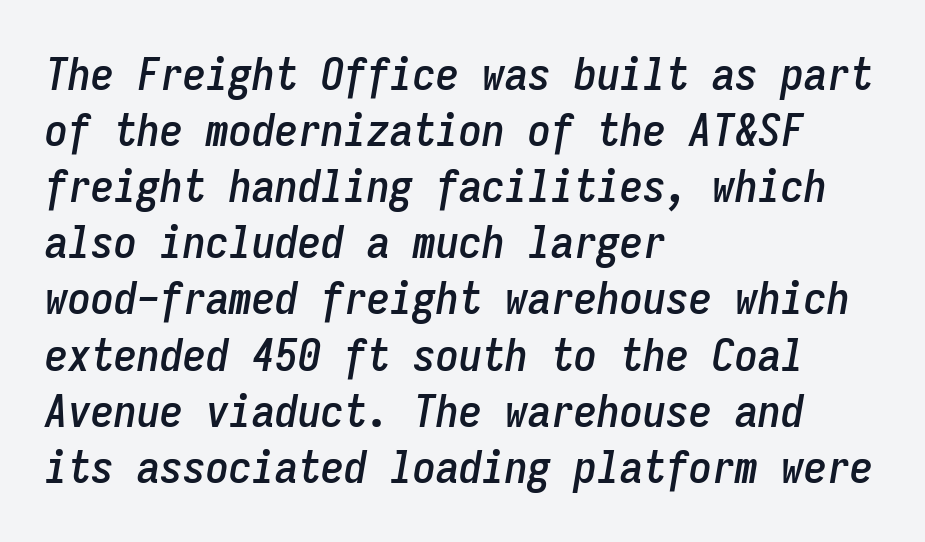
{"italic": "yes", "lean": "right", "slant_degrees": 9, "width": "condensed", "stroke_contrast": "low", "x_height": "medium", "monospaced": "yes", "underline": "no", "align": "left", "line_spacing_ratio": 1.22, "letter_spacing": "normal", "letter_spacing_em": 0.0, "glyph_px": 46}
